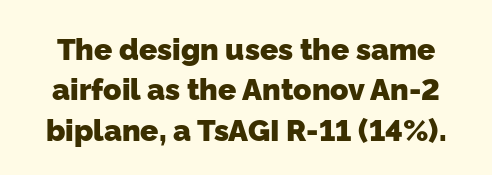
Q: Is the text bold? A: Yes.
Q: Is the typeface a serif or a sans-serif typeface? A: Sans-serif.
Q: Is the text underlined? A: No.
Q: Is the spacing between letters normal or unusually wide? A: Normal.
Q: Is the spacing between lines tight, normal or loose? A: Normal.
Q: Width (condensed, normal, or wide)? A: Normal.
Q: Stroke contrast? A: Low.
Q: x-height? A: Medium.
Q: Monospaced? A: No.
